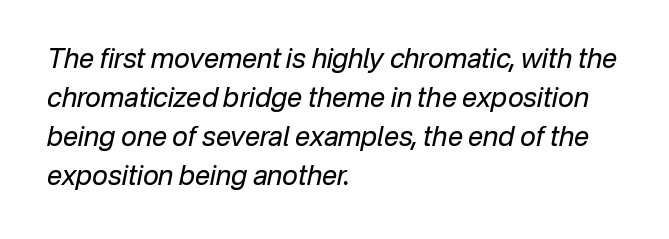
The image shows 27 px text type, italic (leaning right); set left-aligned, normal line spacing (1.44x), normal letter spacing, not underlined.
